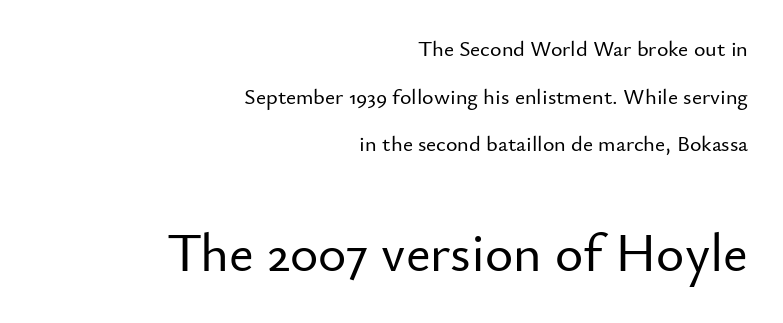
The image shows 54 px sans-serif type, upright; set right-aligned, loose line spacing (2.17x), normal letter spacing, not underlined; the second (bottom) block is 2.45x larger; low stroke contrast and a small x-height.
